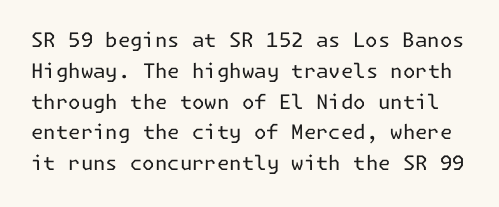
{"italic": "no", "bold": "no", "underline": "no", "line_spacing": "normal", "line_spacing_ratio": 1.54, "letter_spacing": "normal", "letter_spacing_em": 0.0, "glyph_px": 20}
